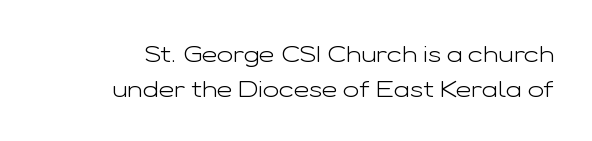
The image shows 24 px text type, upright; set normal line spacing (1.45x), normal letter spacing, not underlined.
